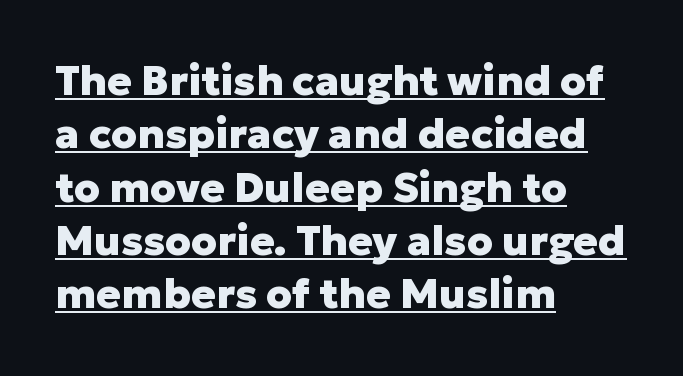
The image shows 41 px heavy sans-serif type, upright; set left-aligned, normal line spacing (1.3x), normal letter spacing, underlined; low stroke contrast and a medium x-height.
